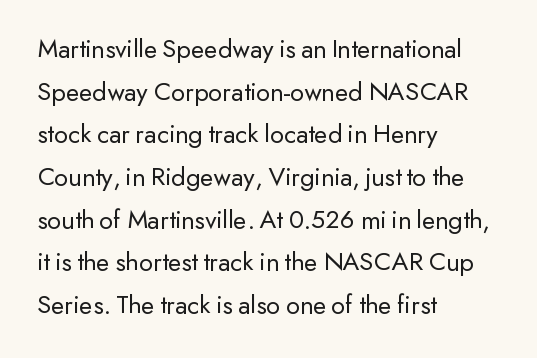
The image shows 27 px text type, upright; set left-aligned, normal line spacing (1.58x), normal letter spacing, not underlined.
